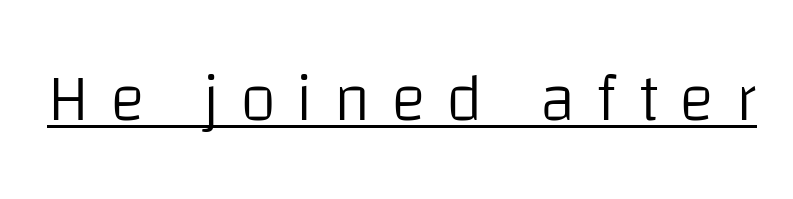
The image shows 67 px light sans-serif type, upright; set unusually wide letter spacing (+0.29 em), underlined; low stroke contrast and a large x-height.
